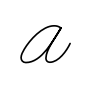
Q: Is the text bold? A: No.
Q: Is the text underlined? A: No.
Q: Is the spacing between letters normal or unusually wide? A: Unusually wide.
Q: Width (condensed, normal, or wide)? A: Wide.
Q: Stroke contrast? A: Low.
Q: x-height? A: Small.
Q: Monospaced? A: No.
